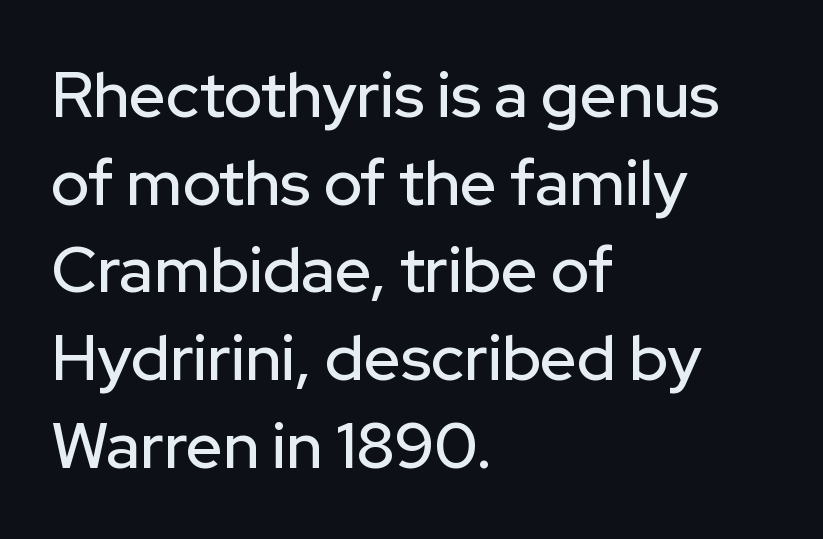
When letters stand straight like this, we call the style roman or upright. These lines are rendered in a variable-pitch font. Nobody touched the tracking dial on this one. Line starts are locked; line ends wander. Regarding leading, the lines here are spaced in the standard way.
